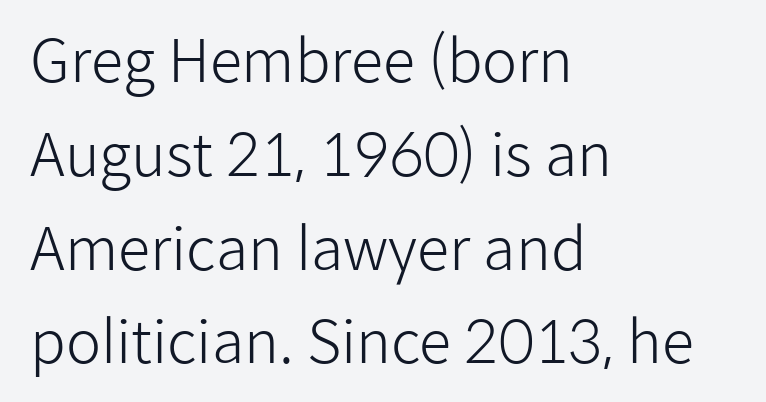
Q: Is the text bold? A: No.
Q: Is the text italic (slanted)? A: No, it is upright.
Q: Is the typeface a serif or a sans-serif typeface? A: Sans-serif.
Q: Is the text underlined? A: No.
Q: How is the paragraph aligned? A: Left-aligned.
Q: Is the spacing between letters normal or unusually wide? A: Normal.
Q: Is the spacing between lines tight, normal or loose? A: Normal.
Q: Width (condensed, normal, or wide)? A: Normal.
Q: Stroke contrast? A: Low.
Q: x-height? A: Medium.
Q: Monospaced? A: No.
